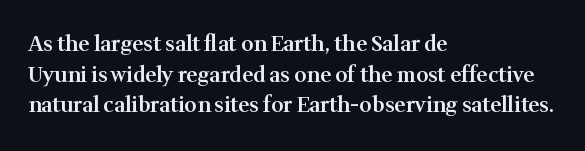
Q: Is the text bold? A: Semi-bold.
Q: Is the text italic (slanted)? A: No, it is upright.
Q: Is the text underlined? A: No.
Q: How is the paragraph aligned? A: Left-aligned.
Q: Is the spacing between letters normal or unusually wide? A: Normal.
Q: Is the spacing between lines tight, normal or loose? A: Normal.
